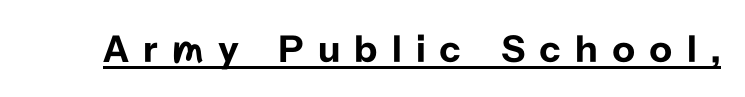
Q: Is the text italic (slanted)? A: No, it is upright.
Q: Is the typeface a serif or a sans-serif typeface? A: Sans-serif.
Q: Is the text underlined? A: Yes.
Q: Is the spacing between letters normal or unusually wide? A: Unusually wide.
Q: Width (condensed, normal, or wide)? A: Normal.
Q: Stroke contrast? A: Low.
Q: x-height? A: Medium.
Q: Monospaced? A: No.
